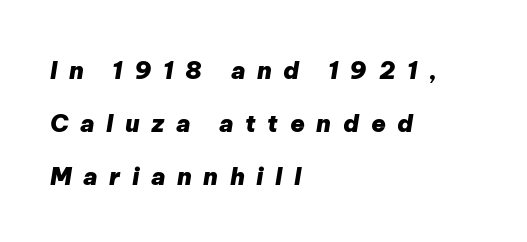
Q: Is the text bold? A: Yes.
Q: Is the text italic (slanted)? A: Yes, it leans right by about 9 degrees.
Q: Is the text underlined? A: No.
Q: How is the paragraph aligned? A: Left-aligned.
Q: Is the spacing between letters normal or unusually wide? A: Unusually wide.
Q: Is the spacing between lines tight, normal or loose? A: Loose.
